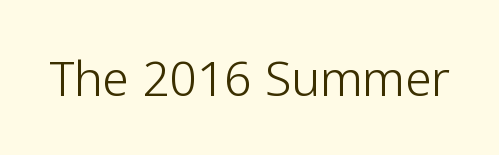
The image shows 48 px light sans-serif type, upright; set normal letter spacing, not underlined; low stroke contrast and a medium x-height.
